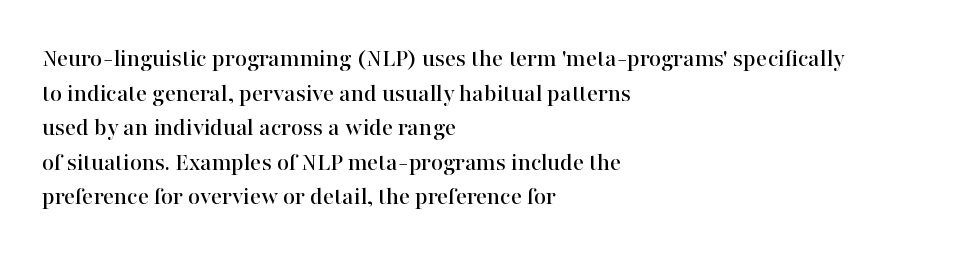
Reading down the block, your eye returns to a fixed left position each line. The line-height multiplier appears to be the usual default. Anything drawn beneath the words? Only blank space. Nope, not italic — everything's standing straight. No extra tracking has been applied to these lines.
